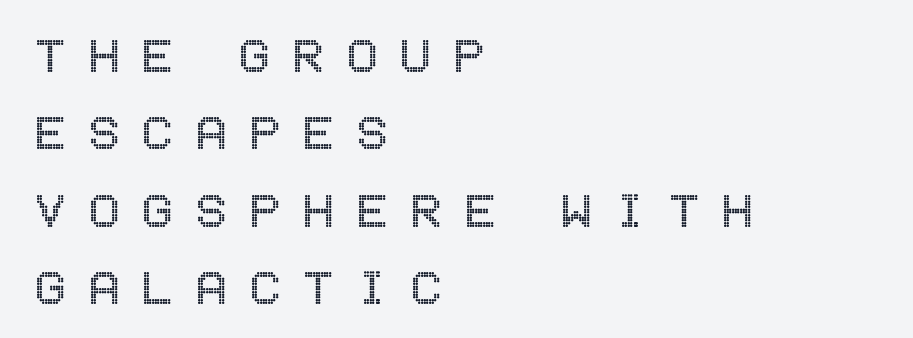
When letters stand straight like this, we call the style roman or upright. The lines in this sample share a left origin and differ only in where they stop. Observe the wide spacing: letters keep a clear distance from each other. The rendering uses a moderate line-height, typical for paragraphs.
